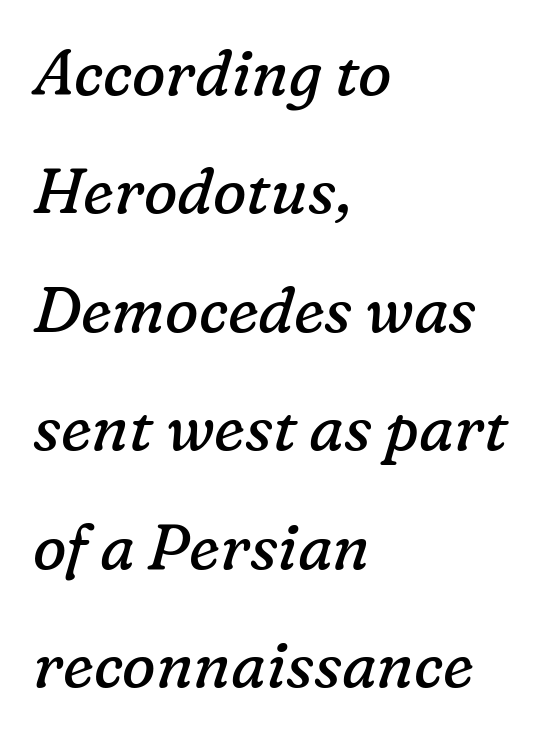
Q: Is the text bold? A: No.
Q: Is the text italic (slanted)? A: Yes, it leans right by about 16 degrees.
Q: Is the typeface a serif or a sans-serif typeface? A: Serif.
Q: Is the text underlined? A: No.
Q: How is the paragraph aligned? A: Left-aligned.
Q: Is the spacing between letters normal or unusually wide? A: Normal.
Q: Width (condensed, normal, or wide)? A: Normal.
Q: Stroke contrast? A: Low.
Q: x-height? A: Medium.
Q: Monospaced? A: No.
